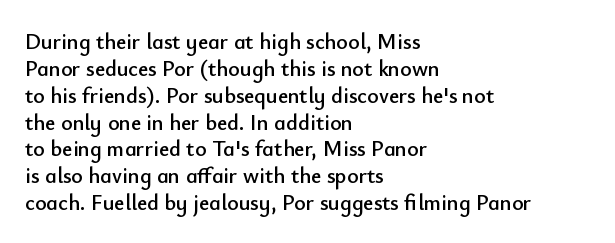
{"italic": "no", "underline": "no", "align": "left", "line_spacing_ratio": 1.22, "letter_spacing": "normal", "letter_spacing_em": 0.0, "glyph_px": 22}
